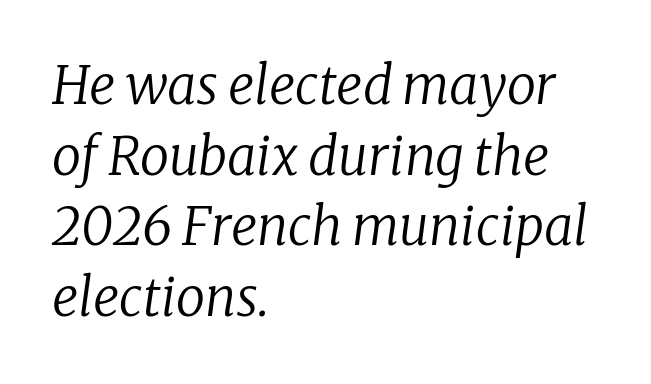
The image shows 52 px regular-weight serif type, italic (leaning right); set left-aligned, normal line spacing (1.36x), normal letter spacing, not underlined; low stroke contrast and a medium x-height.
